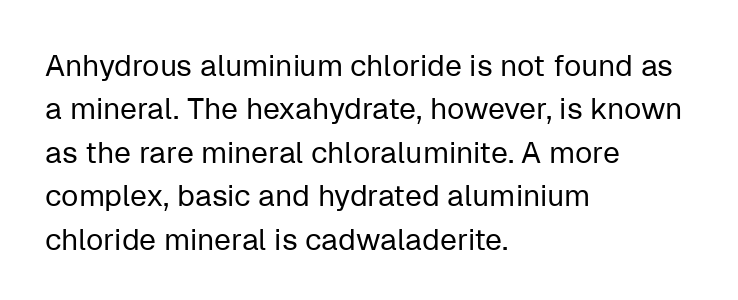
{"serif": "no", "italic": "no", "bold": "no", "weight": "regular", "width": "normal", "stroke_contrast": "low", "x_height": "medium", "monospaced": "no", "underline": "no", "align": "left", "line_spacing": "normal", "line_spacing_ratio": 1.45, "letter_spacing": "normal", "letter_spacing_em": 0.0, "glyph_px": 30}
